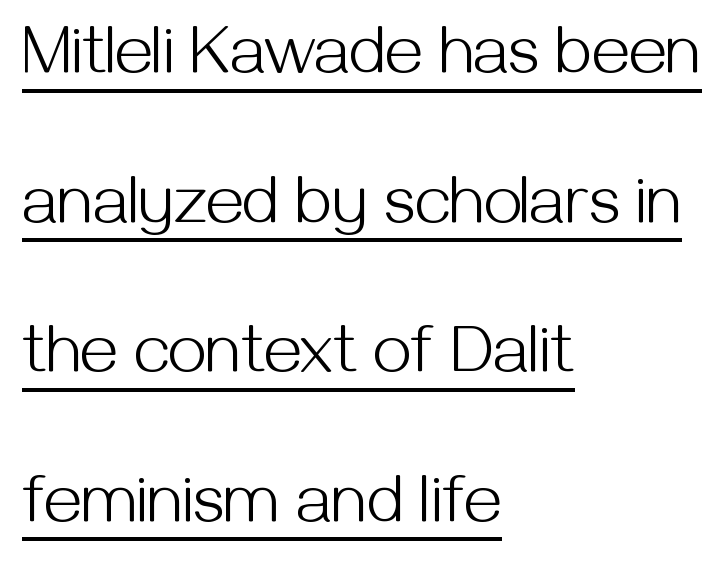
Q: Is the text bold? A: No.
Q: Is the text italic (slanted)? A: No, it is upright.
Q: Is the typeface a serif or a sans-serif typeface? A: Sans-serif.
Q: Is the text underlined? A: Yes.
Q: How is the paragraph aligned? A: Left-aligned.
Q: Is the spacing between letters normal or unusually wide? A: Normal.
Q: Is the spacing between lines tight, normal or loose? A: Loose.
Q: Width (condensed, normal, or wide)? A: Normal.
Q: Stroke contrast? A: Medium.
Q: x-height? A: Medium.
Q: Monospaced? A: No.
